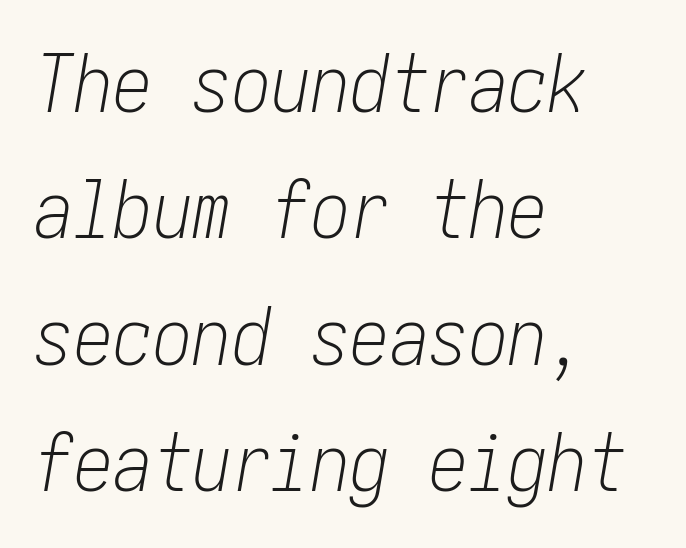
The image shows 79 px light, condensed type, italic (leaning right); set left-aligned, normal line spacing (1.6x), normal letter spacing, not underlined; low stroke contrast and a medium x-height.
